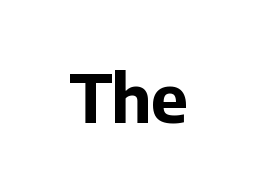
The image shows 66 px bold sans-serif type, upright; set normal letter spacing, not underlined; low stroke contrast and a medium x-height.
